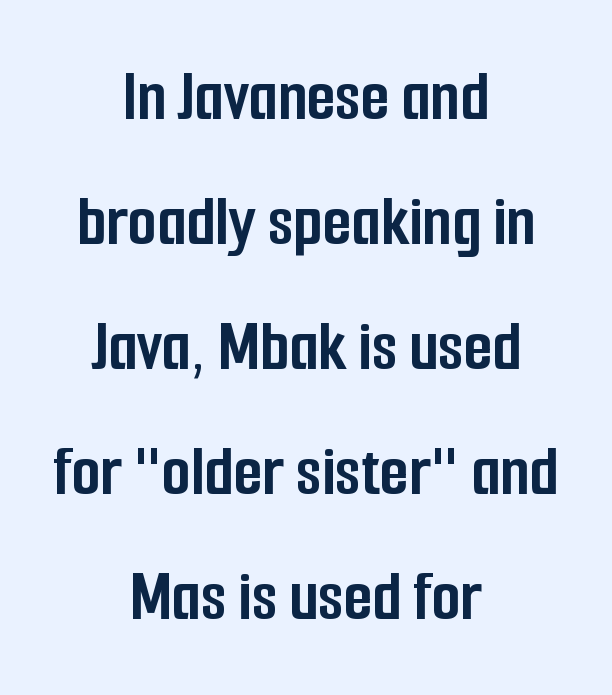
This is heavy type, rendered in bold. The lines sit at an ordinary, default distance from one another. Centered paragraph, ragged on both sides. This is roman type, the default non-slanted kind. This rendering features lettering with no underline.
